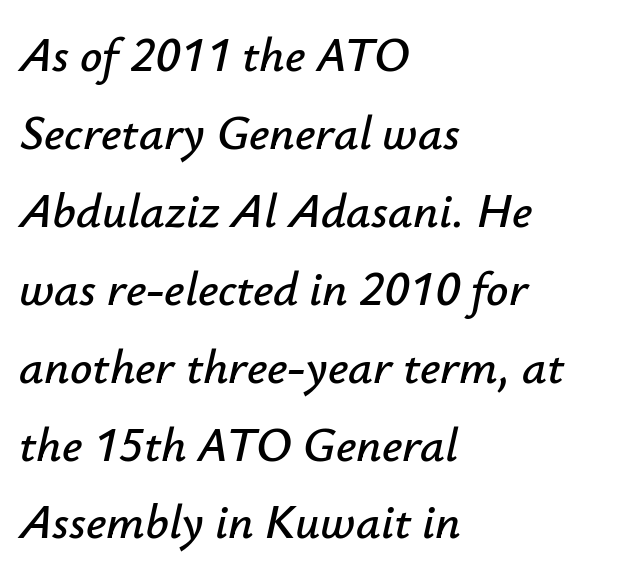
The tracking reads as untouched default to a designer's eye. Baseline-to-baseline distance is the conventional proportion of letter height. Rule under the text: the space is simply empty. A typesetter would call this proportional, since set widths differ per character. Every character sits at an angle, as italics do. The rag falls on the right side of this text block.
